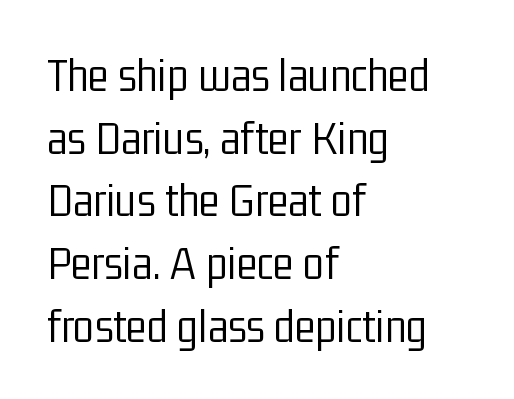
{"serif": "no", "italic": "no", "bold": "no", "weight": "light", "width": "condensed", "stroke_contrast": "low", "x_height": "medium", "monospaced": "no", "underline": "no", "align": "left", "line_spacing": "normal", "line_spacing_ratio": 1.28, "letter_spacing": "normal", "letter_spacing_em": 0.0, "glyph_px": 49}
